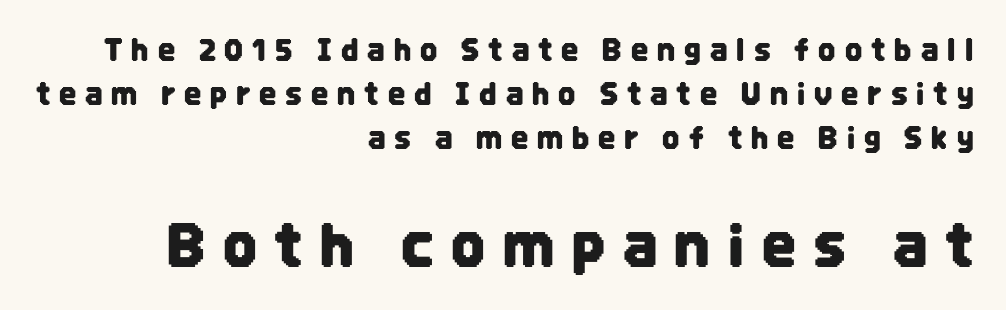
Q: Is the text italic (slanted)? A: No, it is upright.
Q: Is the typeface a serif or a sans-serif typeface? A: Sans-serif.
Q: Is the text underlined? A: No.
Q: How is the paragraph aligned? A: Right-aligned.
Q: Is the spacing between letters normal or unusually wide? A: Unusually wide.
Q: Is the spacing between lines tight, normal or loose? A: Normal.
Q: Which block of text is set in a larger size, the first (top) or the second (bottom)? A: The second (bottom) one.
Q: Width (condensed, normal, or wide)? A: Condensed.
Q: Stroke contrast? A: Low.
Q: x-height? A: Large.
Q: Monospaced? A: No.
